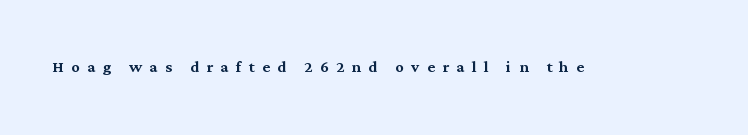
The image shows 21 px text type, upright; set unusually wide letter spacing (+0.35 em), not underlined.
